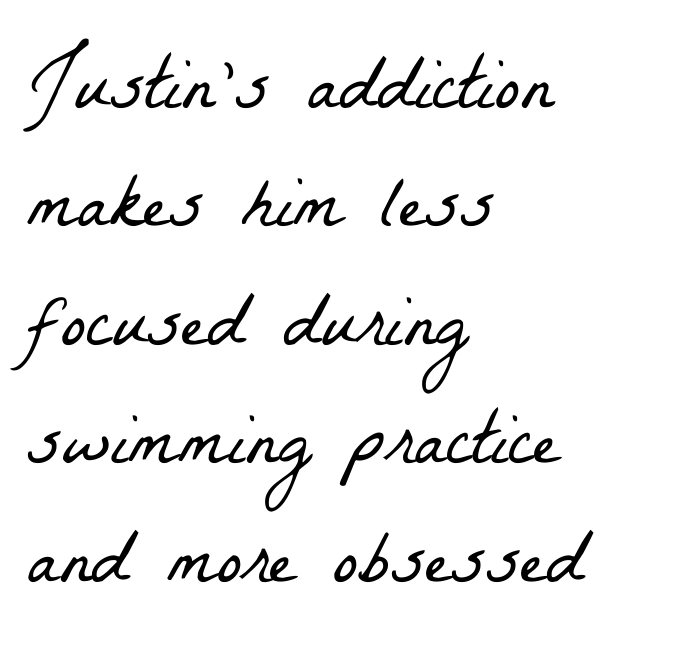
The image shows 75 px light, condensed serif type; set left-aligned, normal line spacing (1.58x), normal letter spacing, not underlined; low stroke contrast and a medium x-height.
